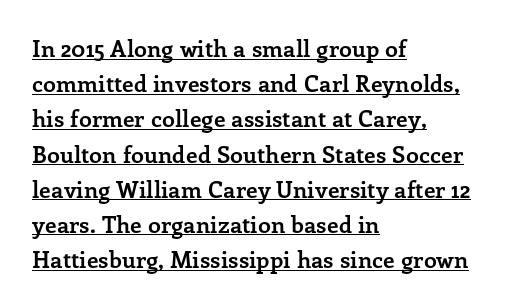
Q: Is the text bold? A: Yes.
Q: Is the text italic (slanted)? A: No, it is upright.
Q: Is the text underlined? A: Yes.
Q: How is the paragraph aligned? A: Left-aligned.
Q: Is the spacing between letters normal or unusually wide? A: Normal.
Q: Is the spacing between lines tight, normal or loose? A: Normal.
